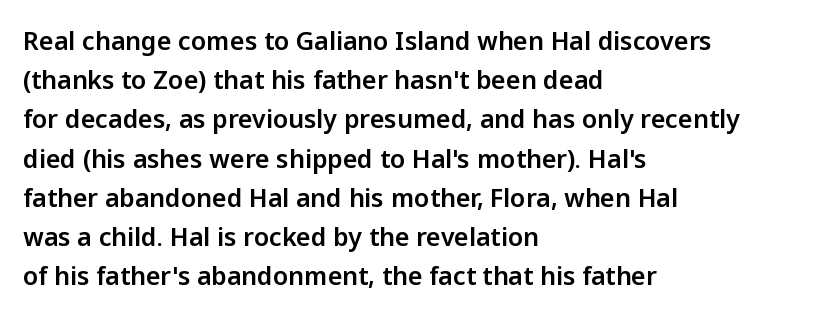
{"italic": "no", "underline": "no", "align": "left", "line_spacing": "normal", "line_spacing_ratio": 1.57, "letter_spacing": "normal", "letter_spacing_em": 0.0, "glyph_px": 25}
